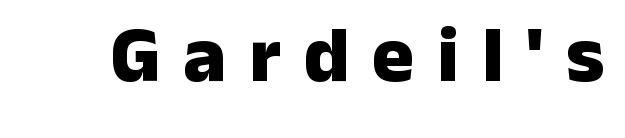
Q: Is the text bold? A: Yes.
Q: Is the text italic (slanted)? A: No, it is upright.
Q: Is the typeface a serif or a sans-serif typeface? A: Sans-serif.
Q: Is the text underlined? A: No.
Q: Is the spacing between letters normal or unusually wide? A: Unusually wide.
Q: Width (condensed, normal, or wide)? A: Normal.
Q: Stroke contrast? A: Low.
Q: x-height? A: Medium.
Q: Monospaced? A: No.
